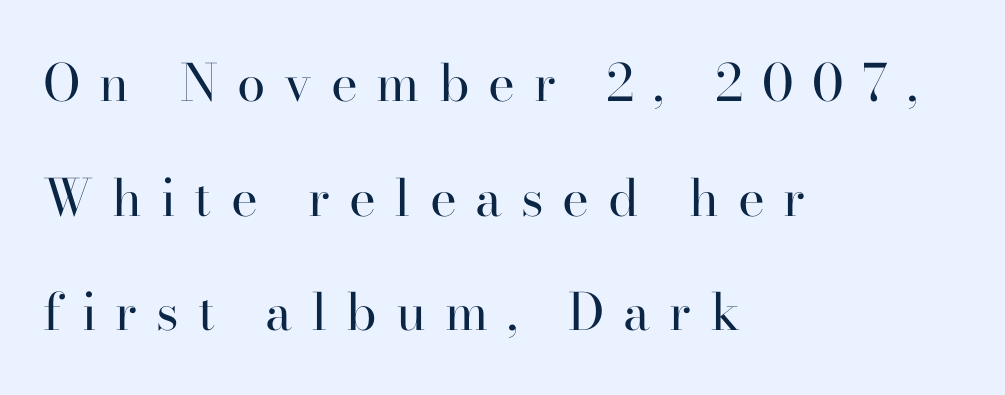
The glyphs in this specimen are seriffed. Each stroke keeps to a modest, everyday thickness or less. This sample trades compactness for vertical openness between lines. Check the space under the baseline: it is left empty.
